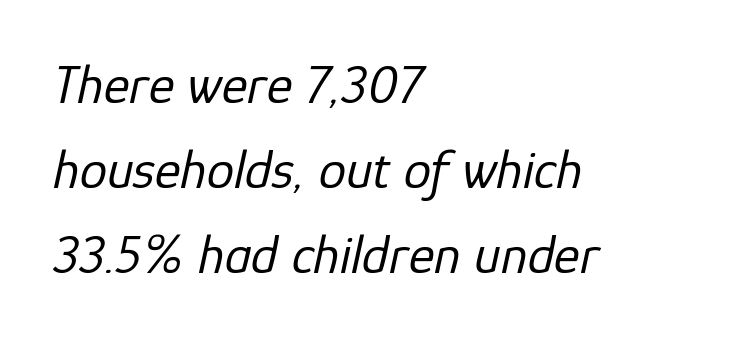
{"italic": "yes", "lean": "right", "slant_degrees": 12, "bold": "no", "weight": "regular", "width": "normal", "stroke_contrast": "low", "x_height": "medium", "monospaced": "no", "underline": "no", "align": "left", "line_spacing": "normal", "line_spacing_ratio": 1.55, "letter_spacing": "normal", "letter_spacing_em": 0.0, "glyph_px": 55}
